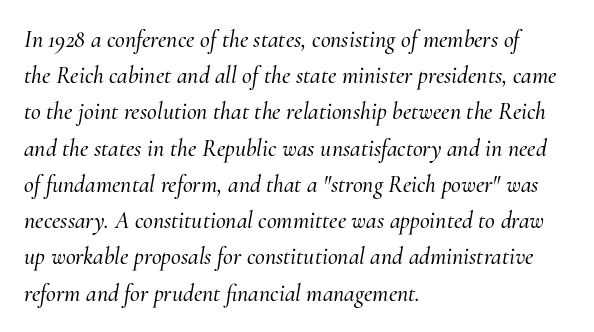
The image shows 24 px text type, italic (leaning right); set left-aligned, normal line spacing (1.51x), normal letter spacing, not underlined.
